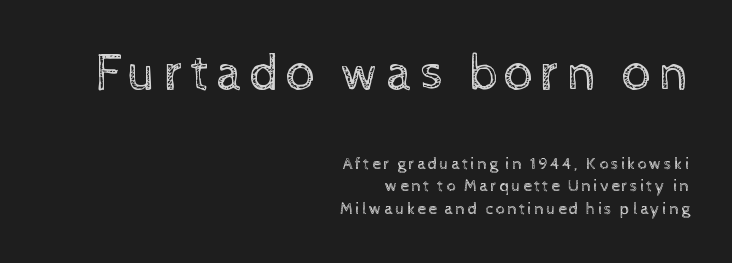
Q: Is the text bold? A: No.
Q: Is the text italic (slanted)? A: No, it is upright.
Q: Is the text underlined? A: No.
Q: How is the paragraph aligned? A: Right-aligned.
Q: Is the spacing between lines tight, normal or loose? A: Normal.
Q: Which block of text is set in a larger size, the first (top) or the second (bottom)? A: The first (top) one.
Q: Width (condensed, normal, or wide)? A: Normal.
Q: x-height? A: Medium.
Q: Monospaced? A: No.
